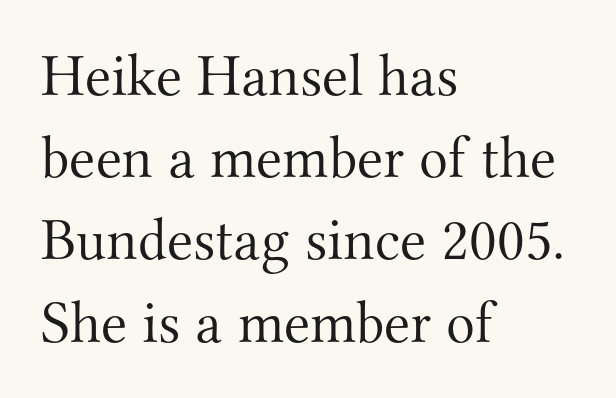
{"serif": "yes", "italic": "no", "bold": "no", "weight": "light", "width": "normal", "stroke_contrast": "medium", "x_height": "small", "monospaced": "no", "underline": "no", "align": "left", "line_spacing": "normal", "line_spacing_ratio": 1.37, "letter_spacing": "normal", "letter_spacing_em": 0.0, "glyph_px": 60}
